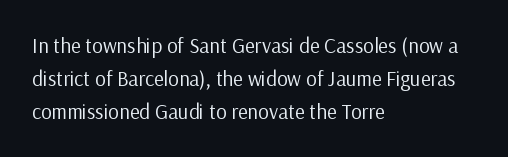
The image shows 21 px text type, upright; set left-aligned, normal line spacing (1.57x), normal letter spacing, not underlined.
